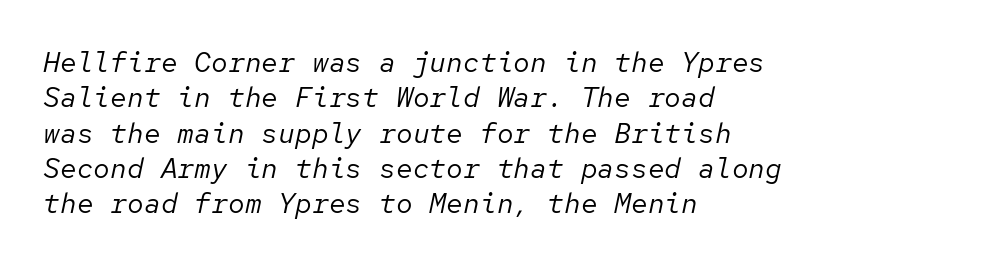
These lines keep a tight, regular rhythm from letter to letter. The whole block is typeset with a tilt. The paragraph shown leans on its left margin. Weight: not bold — regular or lighter. You could count columns in this text — the font is strictly monospaced.
